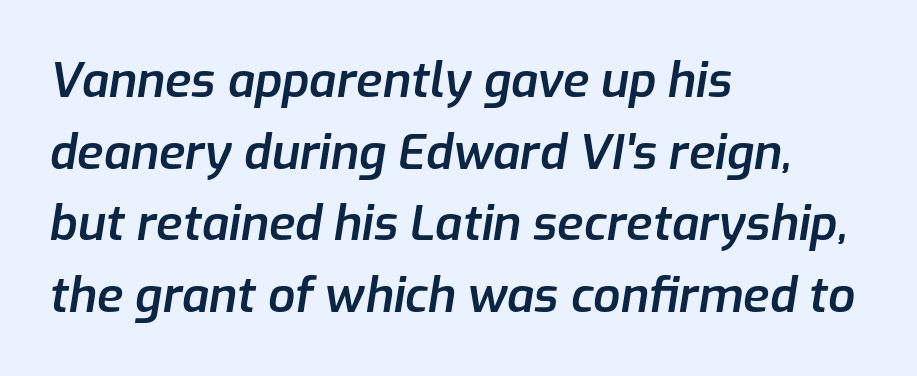
Q: Is the text bold? A: Semi-bold.
Q: Is the text italic (slanted)? A: Yes, it leans right by about 9 degrees.
Q: Is the text underlined? A: No.
Q: How is the paragraph aligned? A: Left-aligned.
Q: Is the spacing between letters normal or unusually wide? A: Normal.
Q: Is the spacing between lines tight, normal or loose? A: Normal.
Q: Width (condensed, normal, or wide)? A: Normal.
Q: Stroke contrast? A: Low.
Q: x-height? A: Medium.
Q: Monospaced? A: No.
